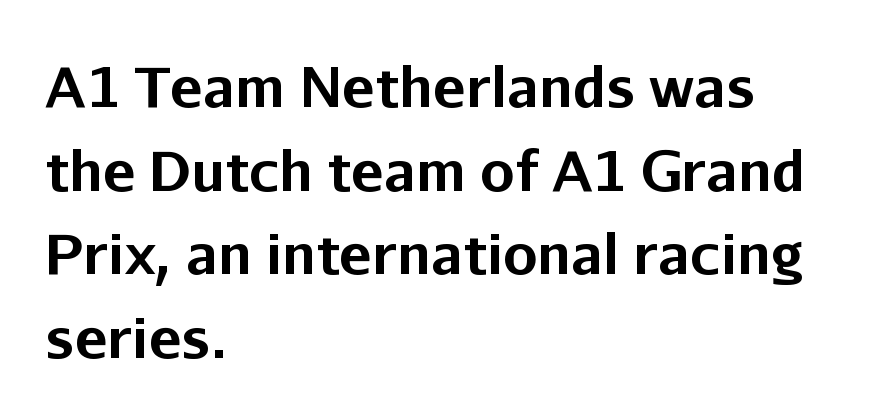
{"serif": "no", "italic": "no", "bold": "yes", "weight": "bold", "width": "normal", "stroke_contrast": "low", "x_height": "medium", "monospaced": "no", "underline": "no", "align": "left", "line_spacing": "normal", "line_spacing_ratio": 1.52, "letter_spacing": "normal", "letter_spacing_em": 0.0, "glyph_px": 55}
